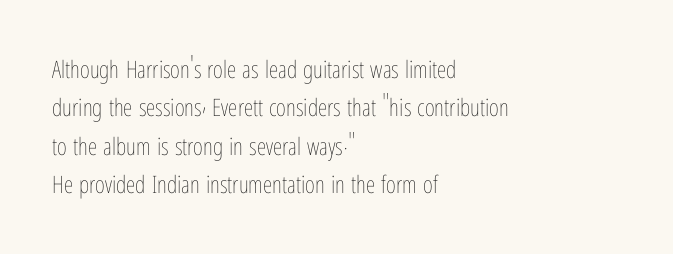
Plain, unruled lines of type. No heavy texture on the line: the type isn't bold. Look at the tracking — it's just the regular setting, nothing added. The axis of the letterforms is exactly vertical. The rows are spaced the way most documents space them.
